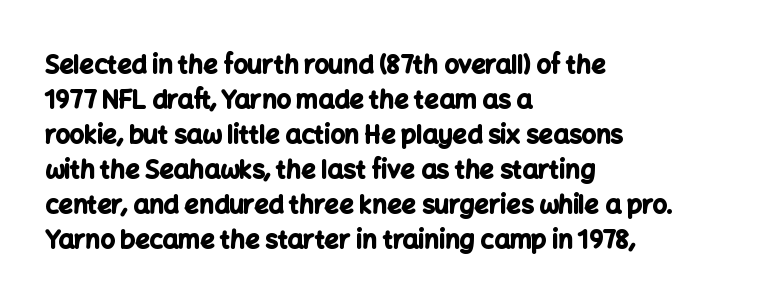
{"italic": "no", "bold": "yes", "underline": "no", "align": "left", "line_spacing": "normal", "line_spacing_ratio": 1.4, "letter_spacing": "normal", "letter_spacing_em": 0.0, "glyph_px": 25}
